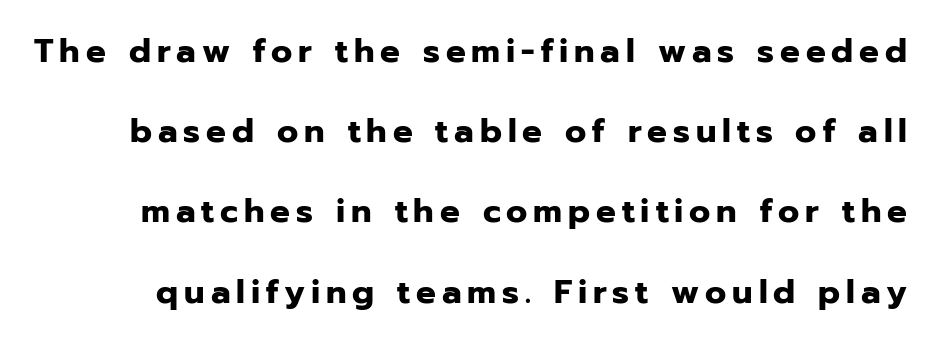
The image shows 33 px heavy sans-serif type, upright; set loose line spacing (2.43x), not underlined; low stroke contrast and a medium x-height.
